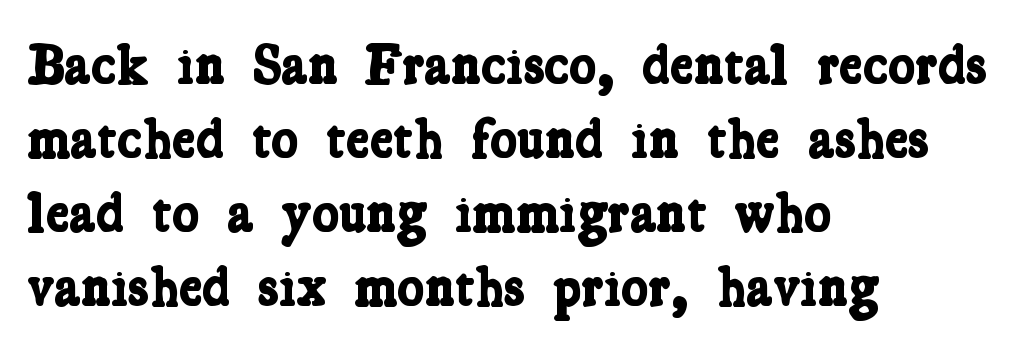
{"serif": "yes", "bold": "yes", "weight": "bold", "width": "condensed", "stroke_contrast": "low", "x_height": "medium", "monospaced": "no", "underline": "no", "align": "left", "line_spacing": "normal", "line_spacing_ratio": 1.3, "letter_spacing": "normal", "letter_spacing_em": 0.0, "glyph_px": 57}
